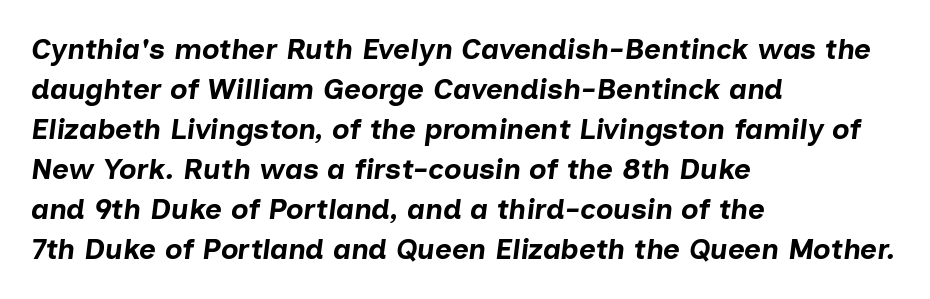
The image shows 29 px bold type, italic (leaning right); set left-aligned, normal line spacing (1.38x), normal letter spacing, not underlined; low stroke contrast and a medium x-height.
